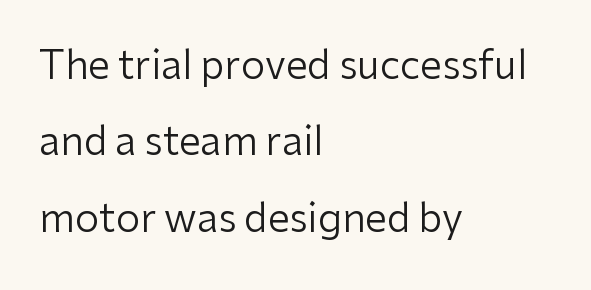
Character widths vary here, with narrow letters taking less room than wide ones. Vertical stems look standard width or narrower in stroke. If you drew a line through each stem, it would be perfectly vertical. Left-aligned paragraph, ragged on the right. Nothing unusual about the tracking: characters are spaced as the font intends. A sans-serif font was chosen for this passage.
